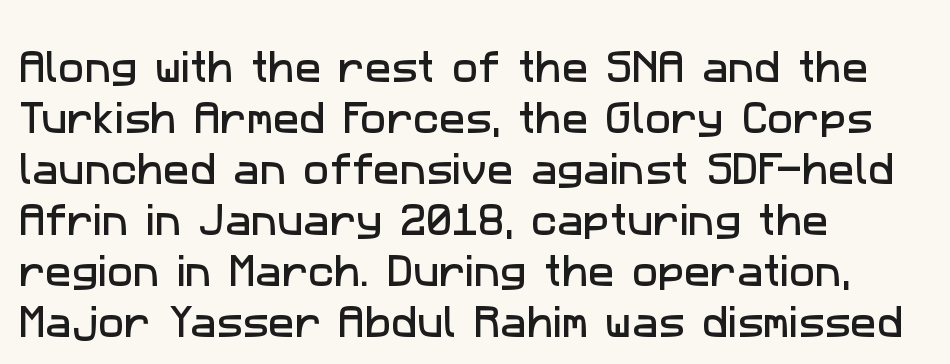
Each word holds together tightly as a unit, with standard inter-letter gaps. Honestly, the row spacing looks completely unremarkable. No feet cap the strokes, marking this as sans-serif type. Looks like regular typesetting: each glyph gets only the width it needs.
